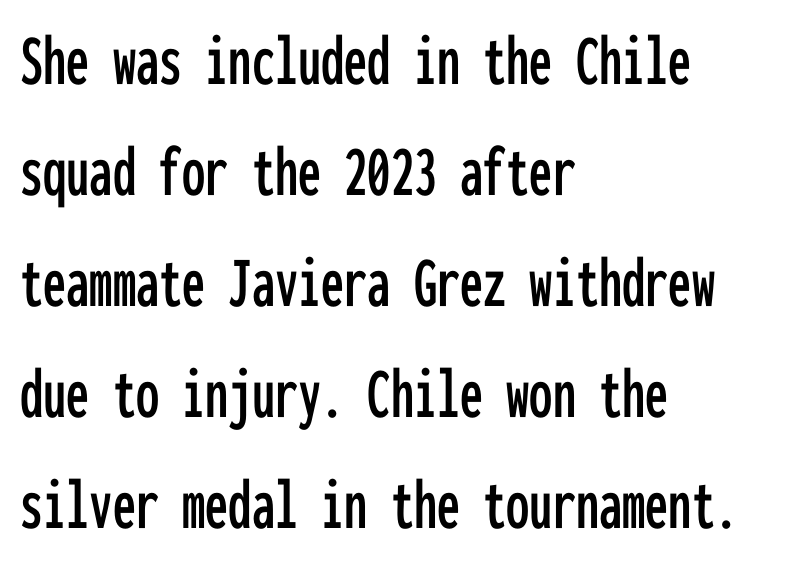
Every row of glyphs begins at an identical x-position on the left. How would I describe the line gaps? Plain and ordinary. The passage shown is not underscored anywhere. The type family on display is of the sans-serif kind. Look at the tracking — it's just the regular setting, nothing added. A typesetter would call this monospace, since all characters share one set width.
